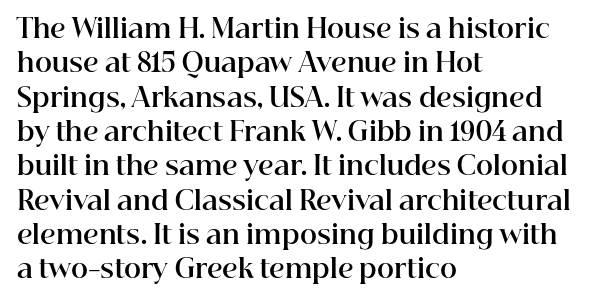
{"italic": "no", "bold": "yes", "underline": "no", "align": "left", "line_spacing": "normal", "line_spacing_ratio": 1.32, "letter_spacing": "normal", "letter_spacing_em": 0.0, "glyph_px": 26}
